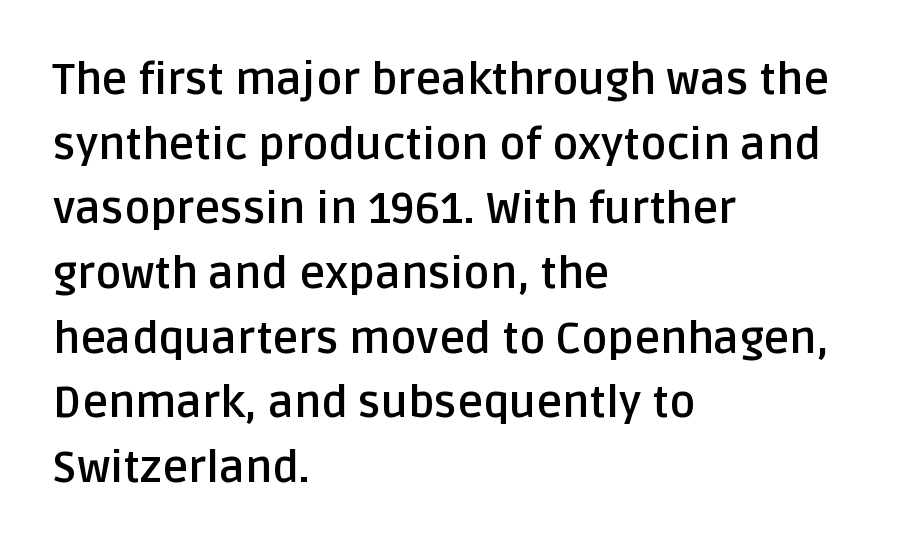
Q: Is the text bold? A: Yes.
Q: Is the text italic (slanted)? A: No, it is upright.
Q: Is the typeface a serif or a sans-serif typeface? A: Sans-serif.
Q: Is the text underlined? A: No.
Q: How is the paragraph aligned? A: Left-aligned.
Q: Is the spacing between letters normal or unusually wide? A: Normal.
Q: Is the spacing between lines tight, normal or loose? A: Normal.
Q: Width (condensed, normal, or wide)? A: Normal.
Q: Stroke contrast? A: Low.
Q: x-height? A: Large.
Q: Monospaced? A: No.
